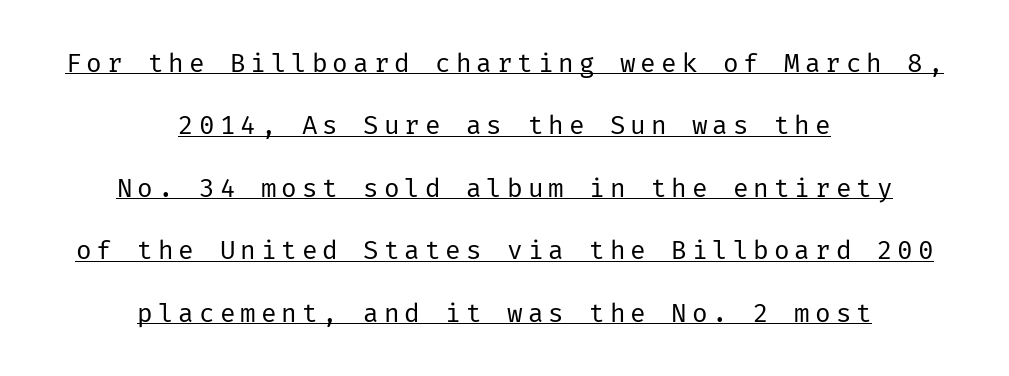
Q: Is the text bold? A: No.
Q: Is the text italic (slanted)? A: No, it is upright.
Q: Is the text underlined? A: Yes.
Q: How is the paragraph aligned? A: Centered.
Q: Is the spacing between lines tight, normal or loose? A: Loose.
